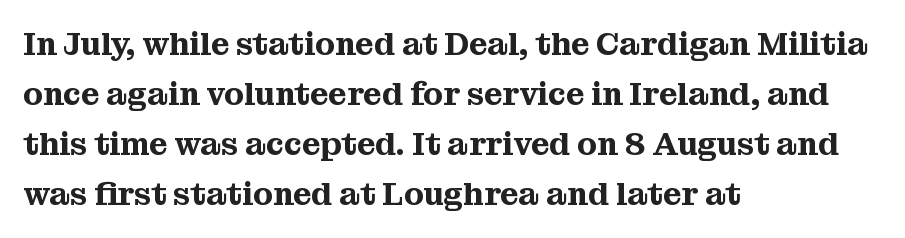
Q: Is the text italic (slanted)? A: No, it is upright.
Q: Is the typeface a serif or a sans-serif typeface? A: Serif.
Q: Is the text underlined? A: No.
Q: How is the paragraph aligned? A: Left-aligned.
Q: Is the spacing between letters normal or unusually wide? A: Normal.
Q: Is the spacing between lines tight, normal or loose? A: Normal.
Q: Width (condensed, normal, or wide)? A: Normal.
Q: Stroke contrast? A: Medium.
Q: x-height? A: Medium.
Q: Monospaced? A: No.
